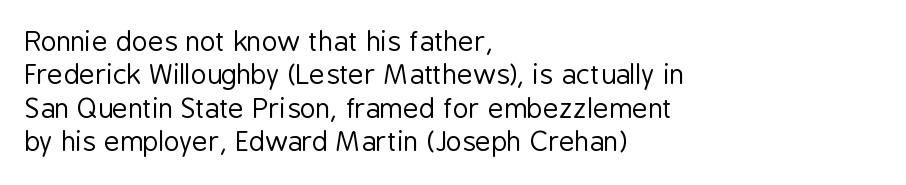
No letter is thick-stroked: the sample isn't bold. This rendering leaves character spacing at its baseline value. A bare baseline throughout the passage. Line beginnings align vertically; line endings do not. This sample uses an upright cut, with every glyph sitting square on the baseline.
